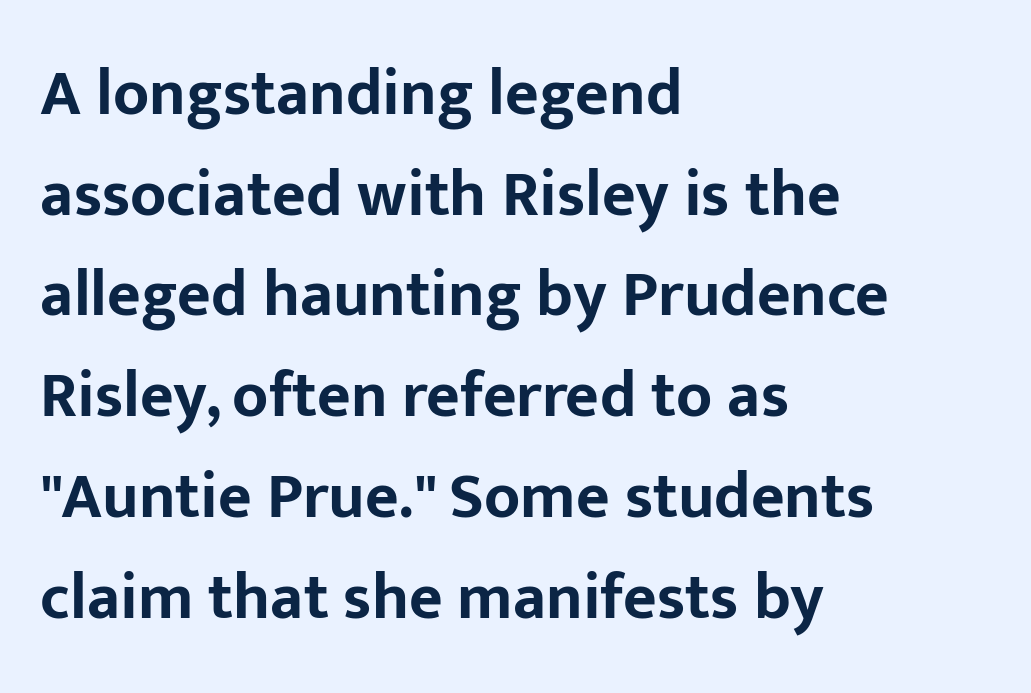
In terms of letterspacing, this is plain default setting. Honestly, there is no underline to notice here at all. The letters are bold, with thick, heavy strokes. The space between consecutive lines is moderate. Typographically, this falls in the sans-serif category. This sample has the flowing, uneven cadence of proportional lettering.
